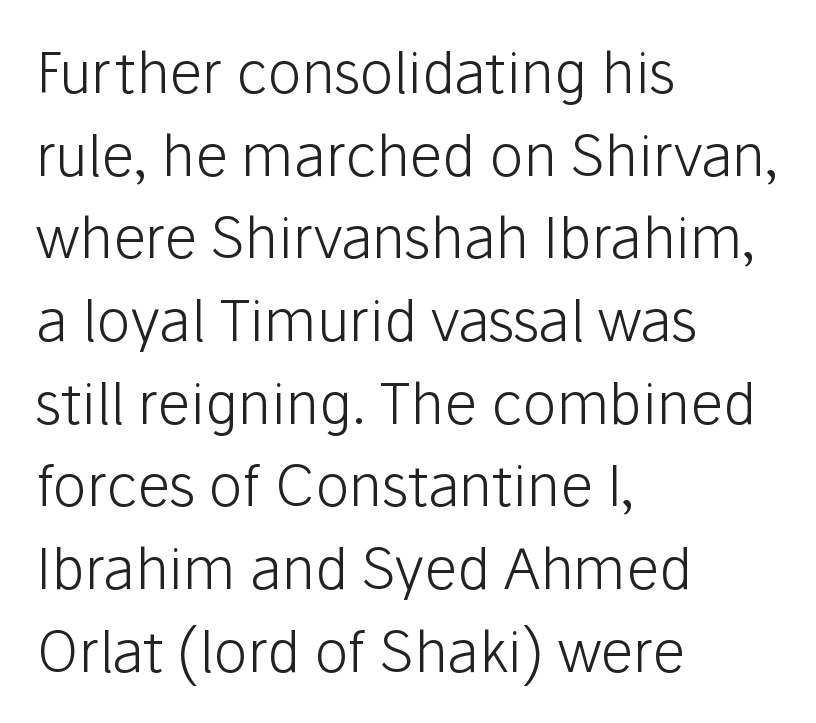
What stands out about the letter spacing? Nothing — it is the standard amount. The type family on display is of the sans-serif kind. Stems here are at most as thick as an everyday book face. In CSS terms this would be text-align: left. A typesetter would call this proportional, since set widths differ per character.
